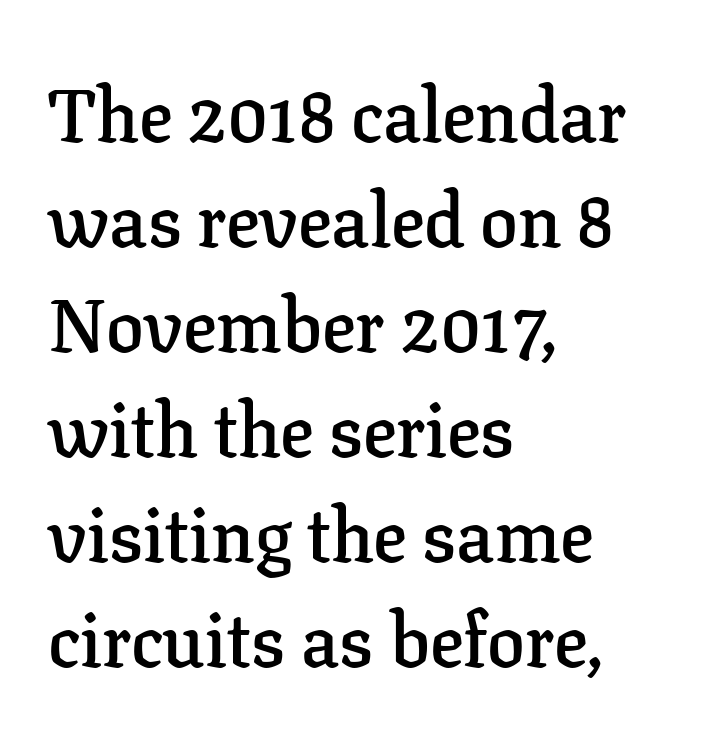
These lines were composed using upright roman letters. Character widths vary here, with narrow letters taking less room than wide ones. Any mark beneath the type? The region is blank. Compared with typical body copy, the letter spacing here is the same. A classic flush-left, rag-right setting is used for this passage.
